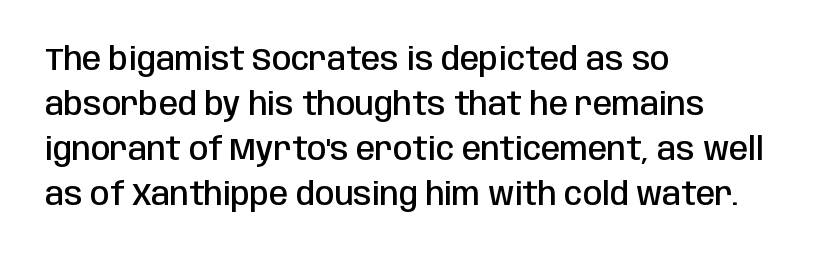
The image shows 31 px semibold, condensed sans-serif type, upright; set left-aligned, normal line spacing (1.45x), normal letter spacing, not underlined; low stroke contrast and a large x-height.
